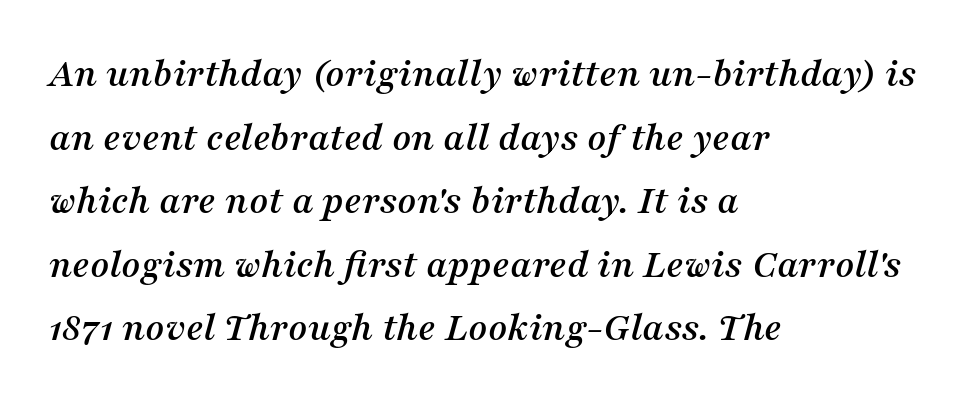
{"serif": "yes", "italic": "yes", "lean": "right", "slant_degrees": 16, "width": "normal", "stroke_contrast": "medium", "x_height": "medium", "monospaced": "no", "underline": "no", "align": "left", "line_spacing": "normal", "line_spacing_ratio": 1.55, "letter_spacing": "normal", "letter_spacing_em": 0.0, "glyph_px": 41}
